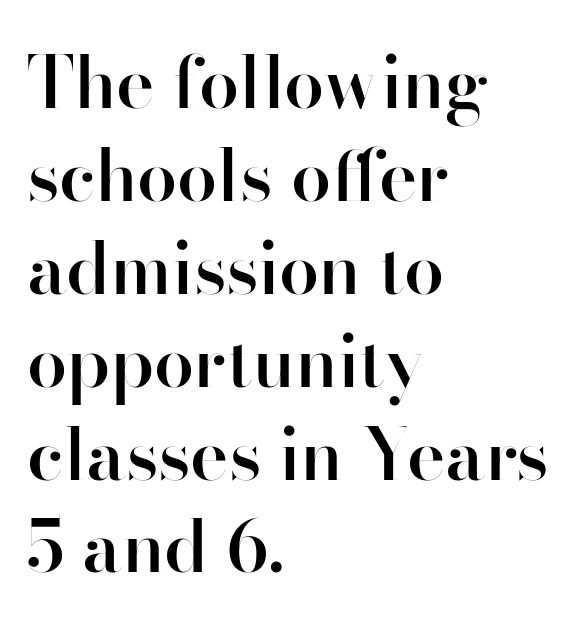
Each line starts at the same left margin while the right side varies. How would I describe the line gaps? Plain and ordinary. Think of a printed novel: that variable character pitch is what you see here. This is moderately heavy type, rendered in semibold. Inter-character spacing is left at the font's built-in metrics. Look at the bottom of the vertical strokes: they stop flat, with no serifs.
